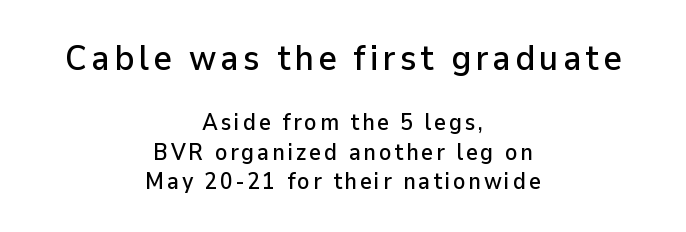
Q: Is the text italic (slanted)? A: No, it is upright.
Q: Is the typeface a serif or a sans-serif typeface? A: Sans-serif.
Q: Is the text underlined? A: No.
Q: How is the paragraph aligned? A: Centered.
Q: Is the spacing between lines tight, normal or loose? A: Normal.
Q: Which block of text is set in a larger size, the first (top) or the second (bottom)? A: The first (top) one.
Q: Width (condensed, normal, or wide)? A: Normal.
Q: Stroke contrast? A: Low.
Q: x-height? A: Medium.
Q: Monospaced? A: No.
